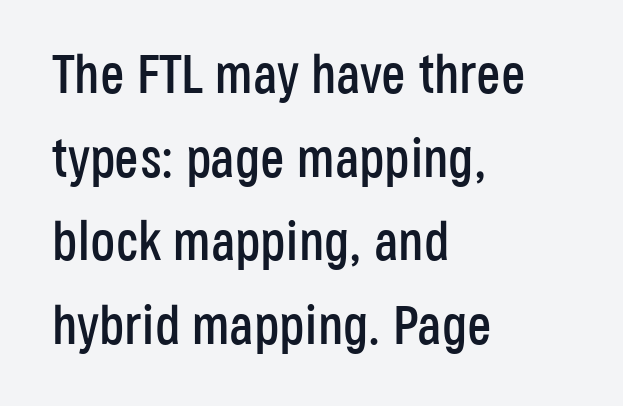
Style check: upright. Students, note that the glyphs here touch the page at normal intervals. Regular leading. Layout note: lines flush left. In terms of letterform style, serifs are entirely absent. Rule under the text: the space is simply empty.
